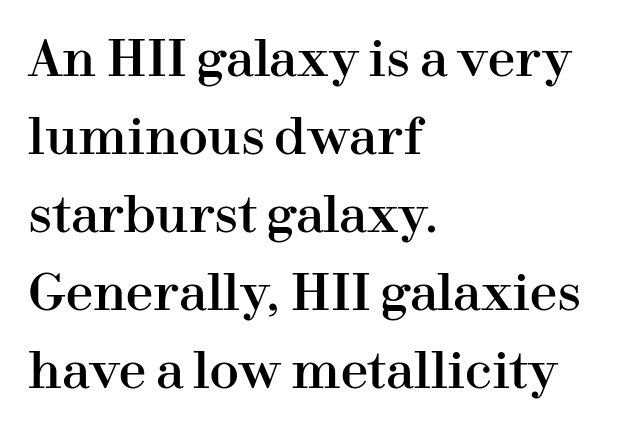
{"serif": "yes", "italic": "no", "width": "normal", "stroke_contrast": "high", "x_height": "medium", "monospaced": "no", "underline": "no", "align": "left", "line_spacing": "normal", "line_spacing_ratio": 1.59, "letter_spacing": "normal", "letter_spacing_em": 0.0, "glyph_px": 49}
